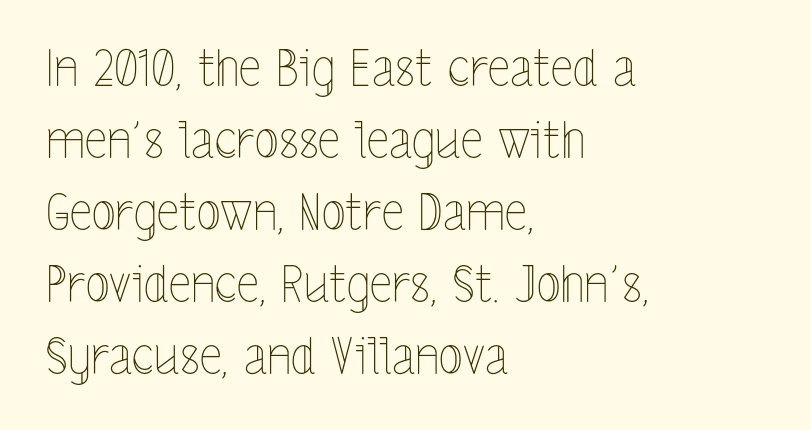
{"italic": "no", "bold": "no", "weight": "thin", "width": "condensed", "x_height": "medium", "monospaced": "no", "underline": "no", "align": "left", "line_spacing": "normal", "line_spacing_ratio": 1.44, "letter_spacing": "normal", "letter_spacing_em": 0.0, "glyph_px": 50}
